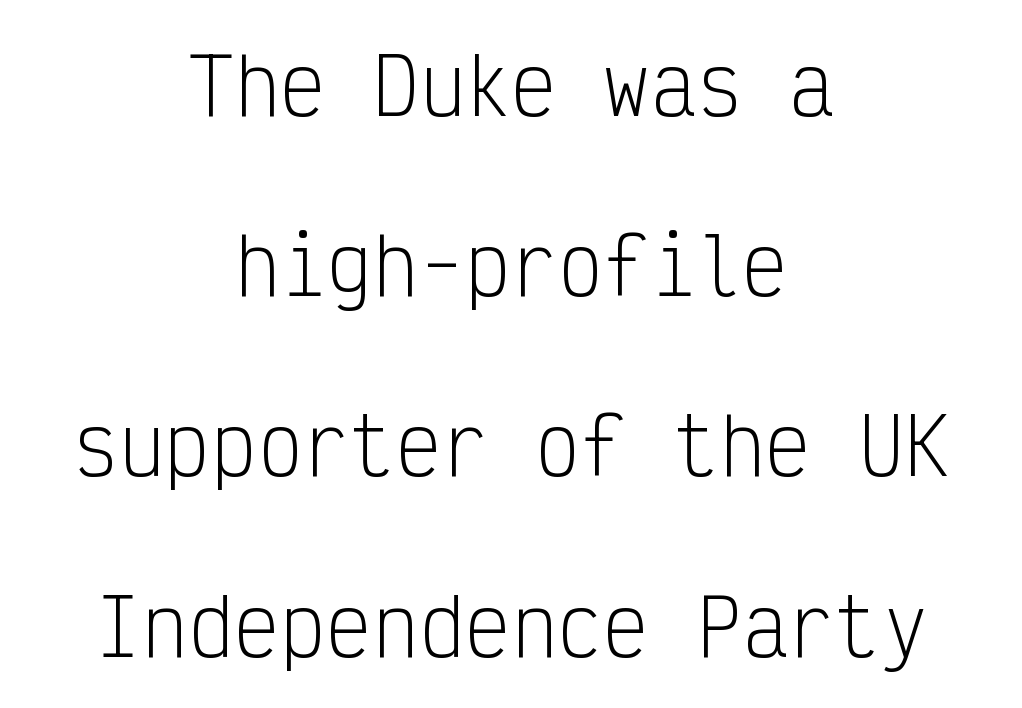
Q: Is the text bold? A: No.
Q: Is the text italic (slanted)? A: No, it is upright.
Q: Is the typeface a serif or a sans-serif typeface? A: Sans-serif.
Q: Is the text underlined? A: No.
Q: How is the paragraph aligned? A: Centered.
Q: Is the spacing between letters normal or unusually wide? A: Normal.
Q: Is the spacing between lines tight, normal or loose? A: Loose.
Q: Width (condensed, normal, or wide)? A: Condensed.
Q: Stroke contrast? A: Low.
Q: x-height? A: Medium.
Q: Monospaced? A: Yes.
